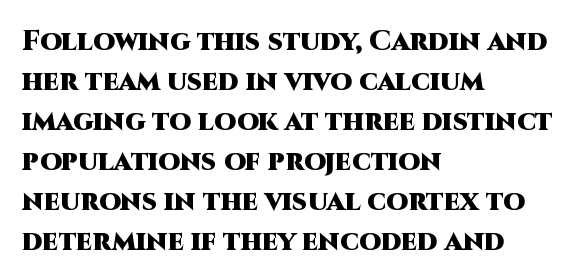
Here the glyphs are tracked normally, forming tight word shapes. Has an underline been added? It has not. In terms of letterform style, serifs are entirely absent. The typesetting leans heavy: a genuine bold. Each letter keeps its own natural width here, so spacing adapts to shape.
